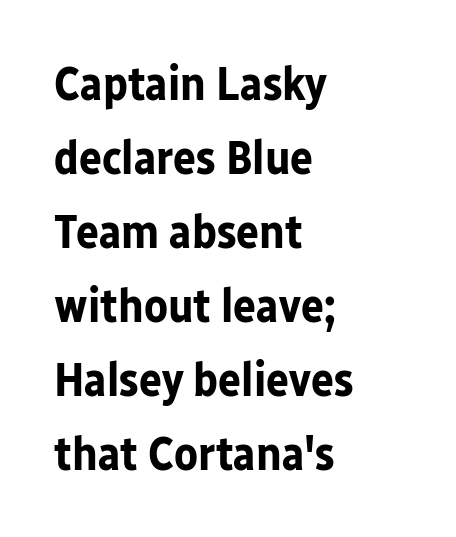
A clean baseline with only descenders dipping below it. Notice how descenders clear the ascenders below comfortably — that's standard leading. Typesetter's note: full bold, strokes at maximum text heaviness. Alignment: flush left.
